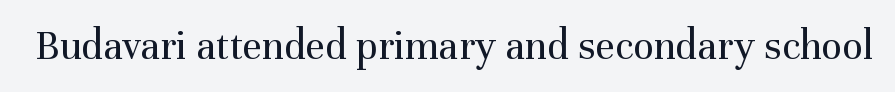
Q: Is the text bold? A: No.
Q: Is the text italic (slanted)? A: No, it is upright.
Q: Is the typeface a serif or a sans-serif typeface? A: Serif.
Q: Is the text underlined? A: No.
Q: Is the spacing between letters normal or unusually wide? A: Normal.
Q: Width (condensed, normal, or wide)? A: Normal.
Q: Stroke contrast? A: Medium.
Q: x-height? A: Medium.
Q: Monospaced? A: No.
